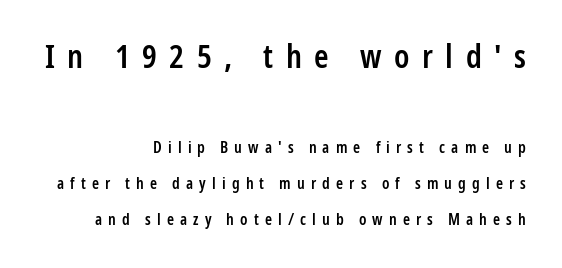
{"serif": "no", "italic": "no", "bold": "semi", "weight": "semibold", "width": "condensed", "stroke_contrast": "low", "x_height": "medium", "monospaced": "no", "underline": "no", "align": "right", "line_spacing": "loose", "line_spacing_ratio": 2.25, "letter_spacing": "wide", "letter_spacing_em": 0.38, "larger_block": "first", "size_ratio": 2.06, "glyph_px": 33}
